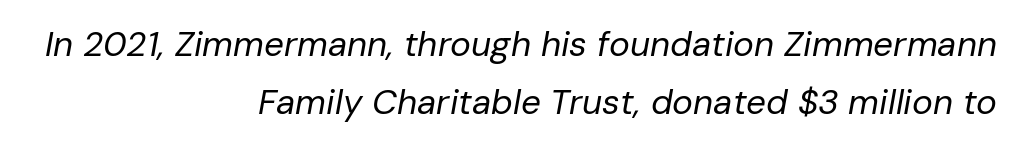
Q: Is the text bold? A: No.
Q: Is the text italic (slanted)? A: Yes, it leans right by about 10 degrees.
Q: Is the text underlined? A: No.
Q: How is the paragraph aligned? A: Right-aligned.
Q: Is the spacing between letters normal or unusually wide? A: Normal.
Q: Is the spacing between lines tight, normal or loose? A: Normal.
Q: Width (condensed, normal, or wide)? A: Normal.
Q: Stroke contrast? A: Low.
Q: x-height? A: Medium.
Q: Monospaced? A: No.
